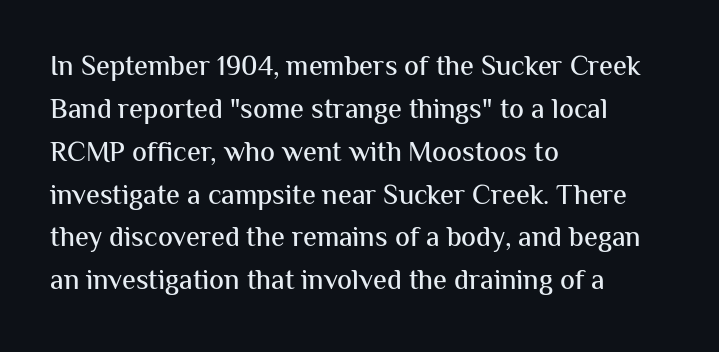
Q: Is the text italic (slanted)? A: No, it is upright.
Q: Is the typeface a serif or a sans-serif typeface? A: Sans-serif.
Q: Is the text underlined? A: No.
Q: How is the paragraph aligned? A: Left-aligned.
Q: Is the spacing between letters normal or unusually wide? A: Normal.
Q: Is the spacing between lines tight, normal or loose? A: Normal.
Q: Width (condensed, normal, or wide)? A: Normal.
Q: Stroke contrast? A: Medium.
Q: x-height? A: Medium.
Q: Monospaced? A: No.
